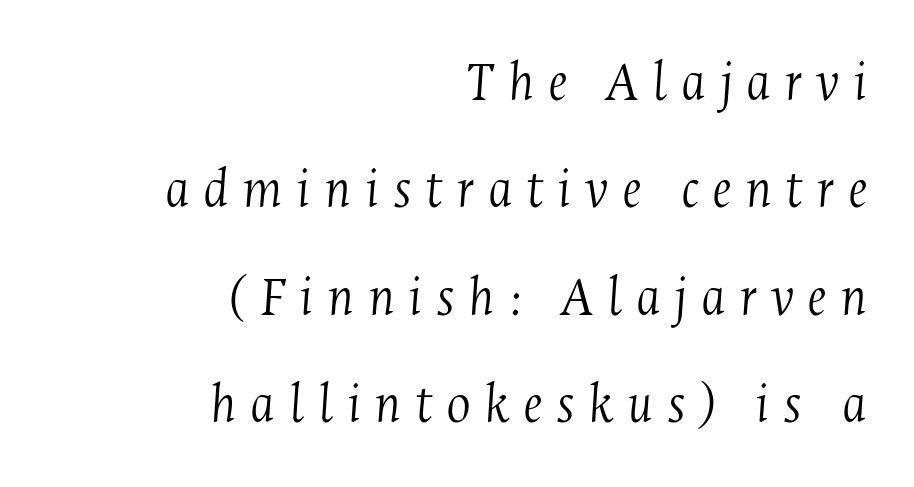
Tracking here is generous; glyphs stand well apart from one another. Weight class: somewhere from thin through regular. Are there feet on the stems? There are — it's a serif. Honestly, there is no underline to notice here at all.
